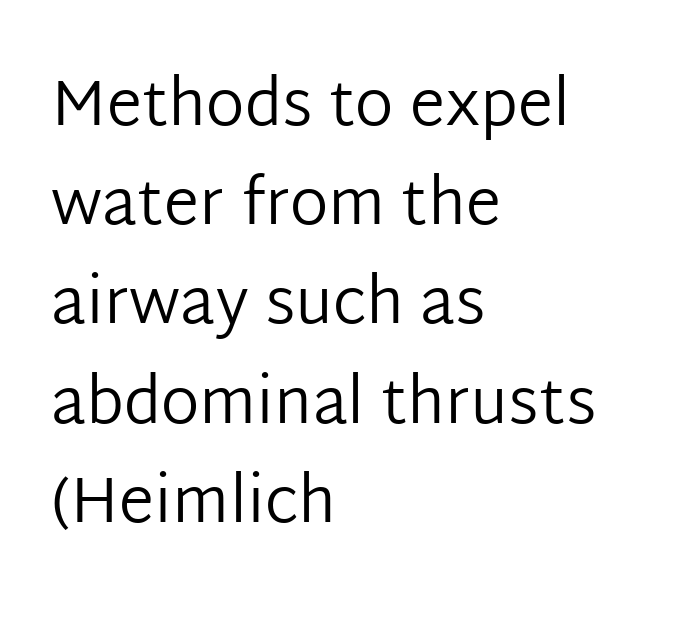
{"serif": "no", "italic": "no", "bold": "no", "weight": "regular", "width": "normal", "stroke_contrast": "low", "x_height": "medium", "monospaced": "no", "underline": "no", "align": "left", "line_spacing": "normal", "line_spacing_ratio": 1.55, "letter_spacing": "normal", "letter_spacing_em": 0.0, "glyph_px": 64}
